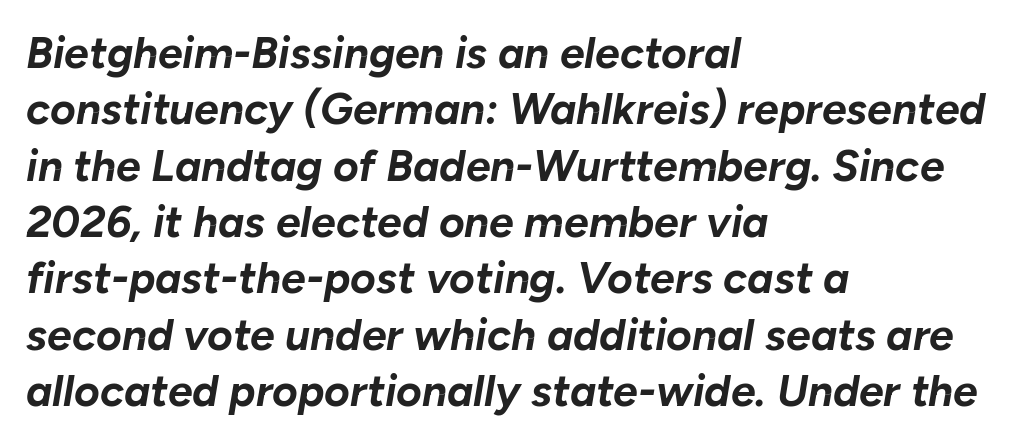
The image shows 44 px bold type, italic (leaning right); set left-aligned, normal line spacing (1.28x), normal letter spacing, not underlined; low stroke contrast and a medium x-height.
